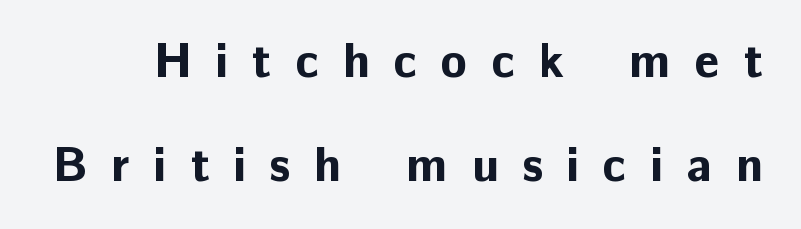
The image shows 48 px bold sans-serif type, upright; set loose line spacing (2.16x), unusually wide letter spacing (+0.5 em), not underlined; low stroke contrast and a medium x-height.
